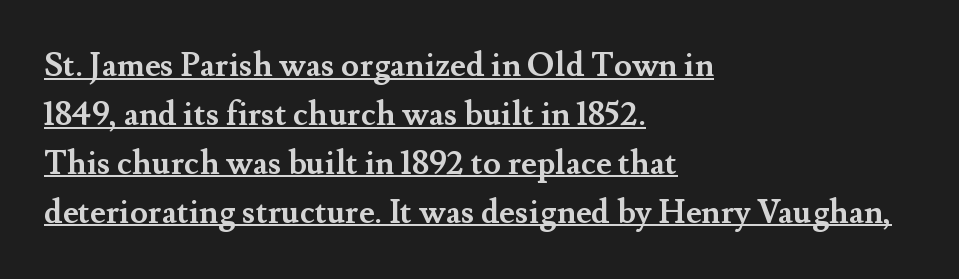
The image shows 33 px semibold serif type, upright; set left-aligned, normal line spacing (1.48x), normal letter spacing, underlined; medium stroke contrast and a small x-height.
